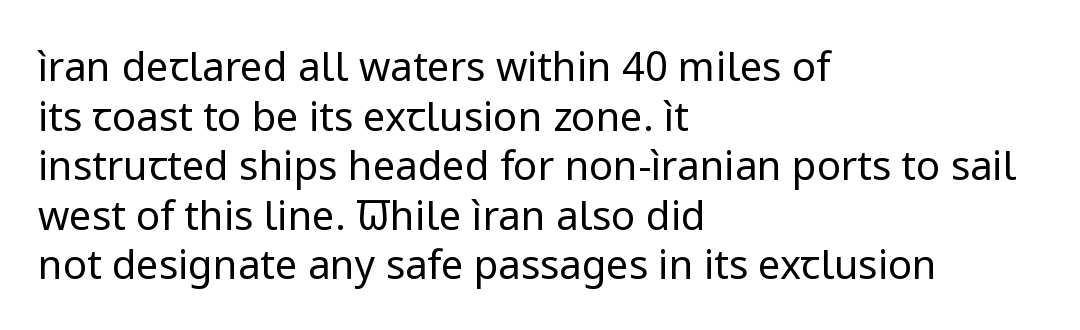
The image shows 40 px regular-weight sans-serif type, upright; set left-aligned, line spacing 1.24x, normal letter spacing, not underlined; low stroke contrast and a medium x-height.
